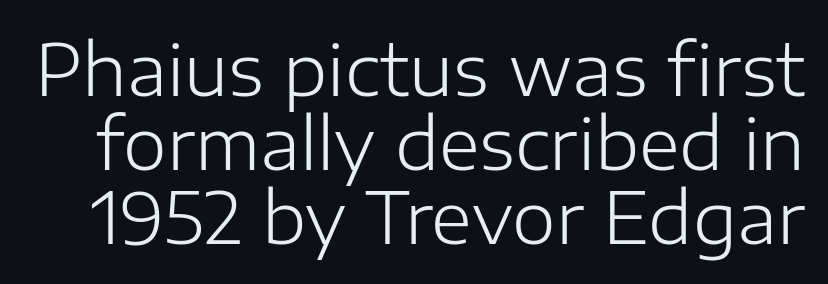
Q: Is the text bold? A: No.
Q: Is the text italic (slanted)? A: No, it is upright.
Q: Is the typeface a serif or a sans-serif typeface? A: Sans-serif.
Q: Is the text underlined? A: No.
Q: Is the spacing between letters normal or unusually wide? A: Normal.
Q: Is the spacing between lines tight, normal or loose? A: Tight.
Q: Width (condensed, normal, or wide)? A: Normal.
Q: Stroke contrast? A: Low.
Q: x-height? A: Medium.
Q: Monospaced? A: No.
